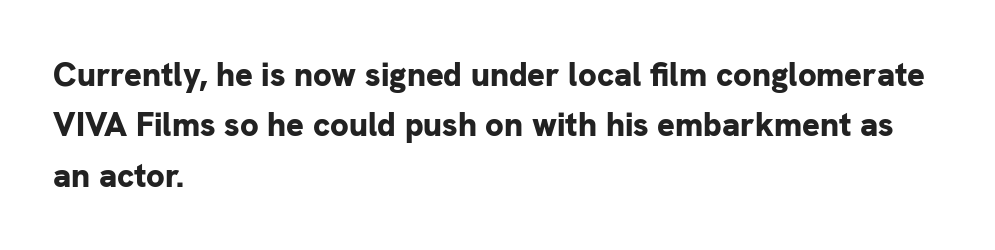
The image shows 33 px bold sans-serif type, upright; set left-aligned, normal line spacing (1.53x), normal letter spacing, not underlined; low stroke contrast and a medium x-height.
